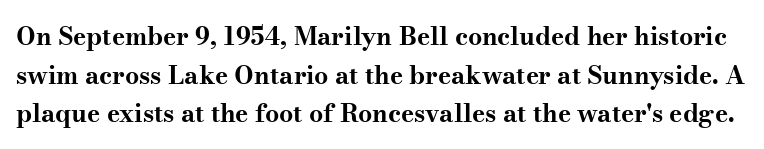
Q: Is the text bold? A: Yes.
Q: Is the text italic (slanted)? A: No, it is upright.
Q: Is the text underlined? A: No.
Q: Is the spacing between letters normal or unusually wide? A: Normal.
Q: Is the spacing between lines tight, normal or loose? A: Normal.
